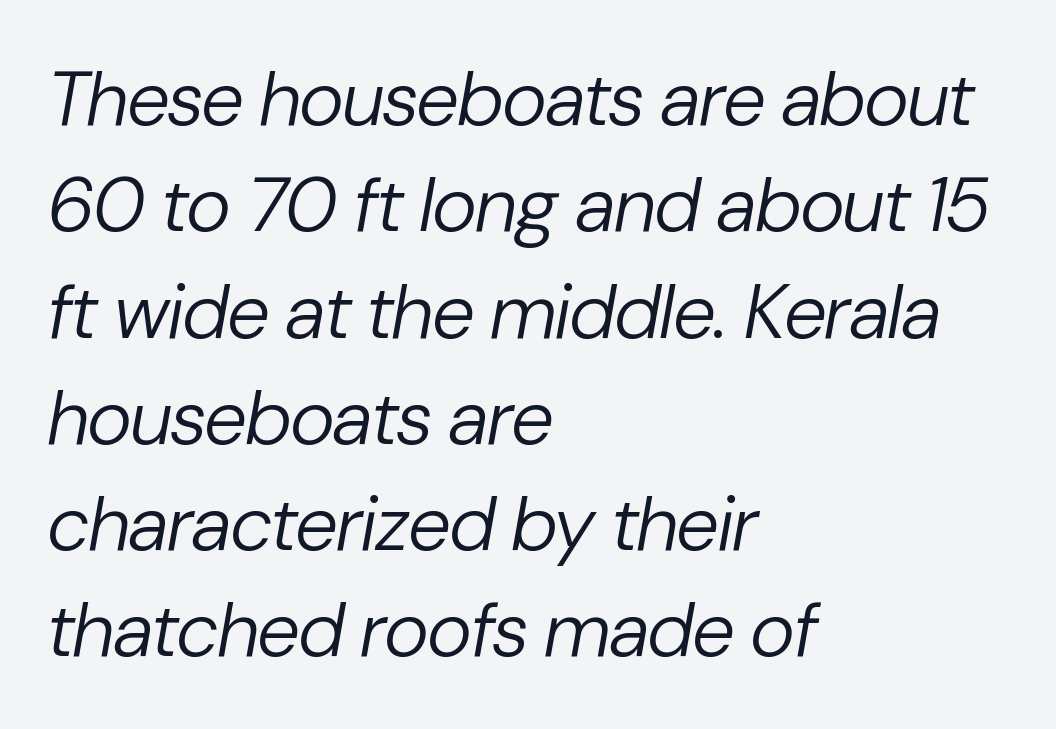
Q: Is the text bold? A: No.
Q: Is the text italic (slanted)? A: Yes, it leans right by about 10 degrees.
Q: Is the text underlined? A: No.
Q: How is the paragraph aligned? A: Left-aligned.
Q: Is the spacing between letters normal or unusually wide? A: Normal.
Q: Is the spacing between lines tight, normal or loose? A: Normal.
Q: Width (condensed, normal, or wide)? A: Normal.
Q: Stroke contrast? A: Low.
Q: x-height? A: Medium.
Q: Monospaced? A: No.
